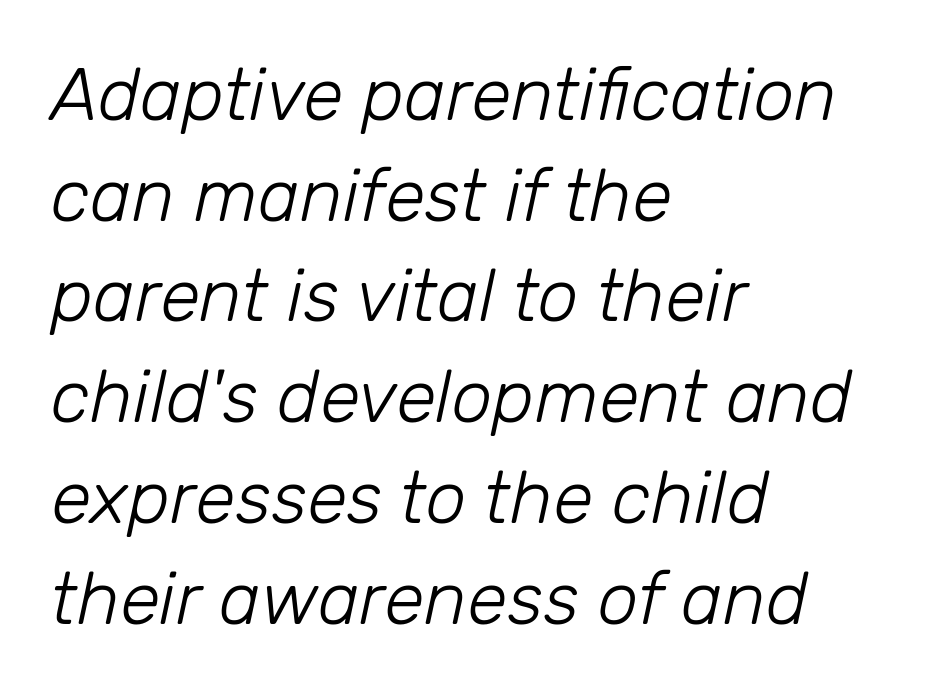
The image shows 73 px light type, italic (leaning right); set left-aligned, normal line spacing (1.38x), normal letter spacing, not underlined; low stroke contrast and a medium x-height.
